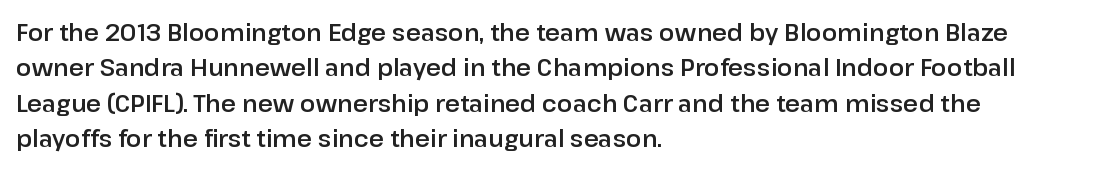
{"italic": "no", "underline": "no", "align": "left", "line_spacing": "normal", "line_spacing_ratio": 1.54, "letter_spacing": "normal", "letter_spacing_em": 0.0, "glyph_px": 23}
